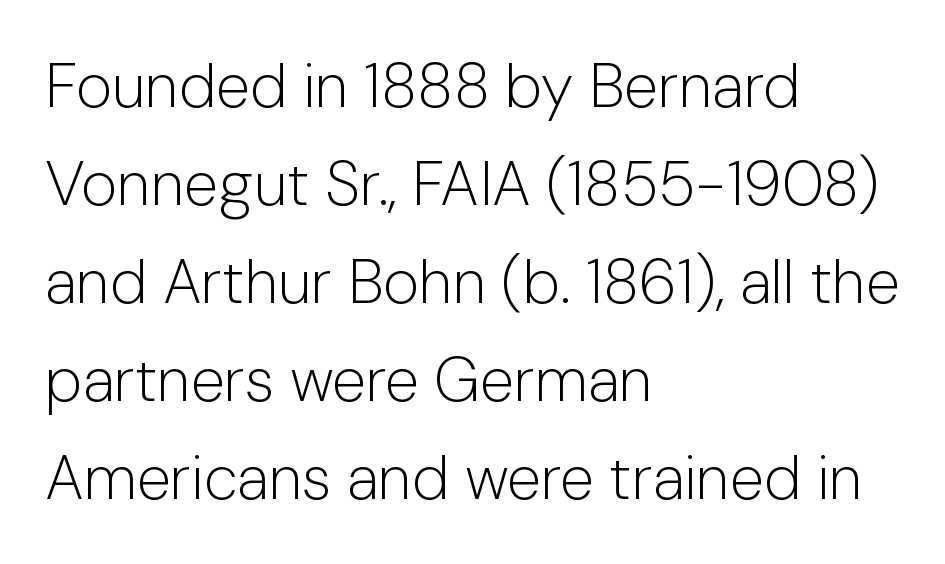
The image shows 62 px light sans-serif type, upright; set left-aligned, normal line spacing (1.58x), normal letter spacing, not underlined; low stroke contrast and a medium x-height.
